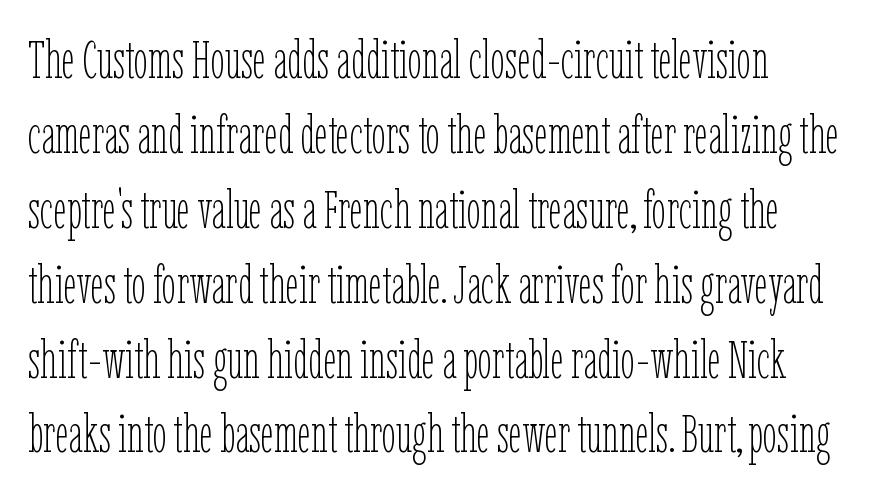
{"italic": "no", "bold": "no", "weight": "thin", "width": "condensed", "stroke_contrast": "low", "x_height": "medium", "monospaced": "no", "underline": "no", "line_spacing": "normal", "line_spacing_ratio": 1.44, "letter_spacing": "normal", "letter_spacing_em": 0.0, "glyph_px": 52}
